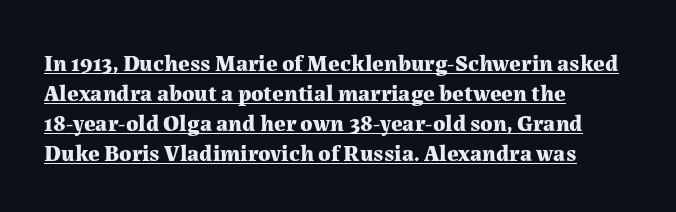
The image shows 23 px bold type, upright; set left-aligned, normal line spacing (1.3x), normal letter spacing, underlined.
